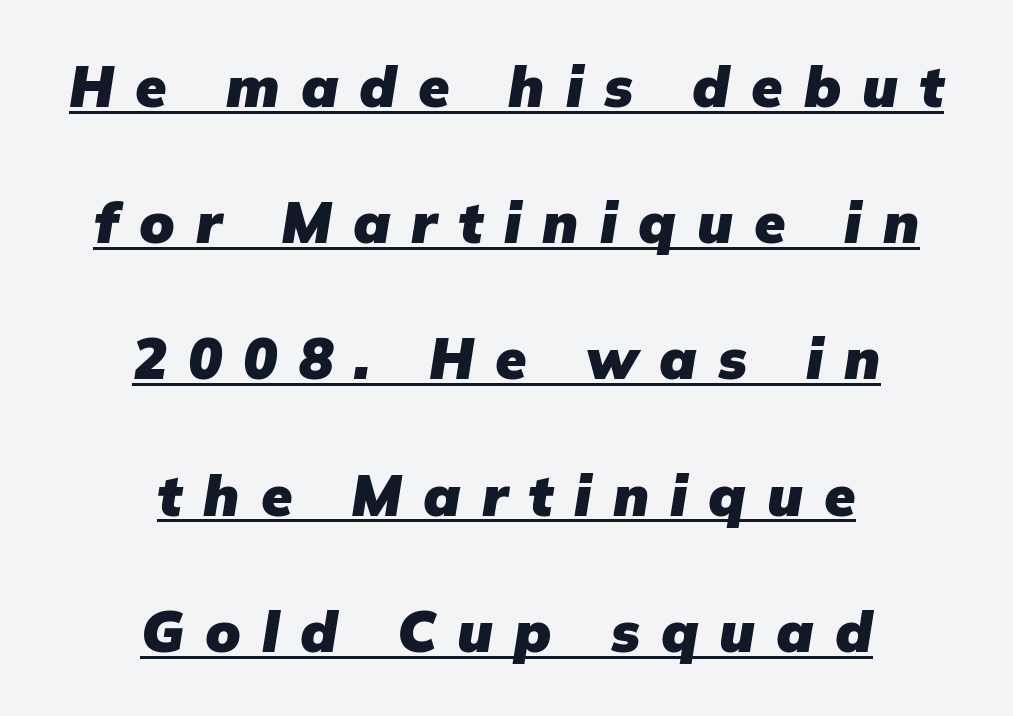
{"italic": "yes", "lean": "right", "slant_degrees": 9, "bold": "yes", "weight": "heavy", "width": "normal", "stroke_contrast": "low", "x_height": "medium", "monospaced": "no", "underline": "yes", "align": "center", "line_spacing": "loose", "line_spacing_ratio": 2.39, "letter_spacing": "wide", "letter_spacing_em": 0.37, "glyph_px": 57}
